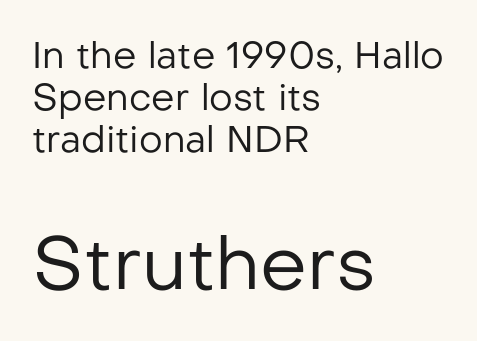
{"serif": "no", "italic": "no", "bold": "no", "weight": "regular", "width": "normal", "stroke_contrast": "low", "x_height": "medium", "monospaced": "no", "underline": "no", "align": "left", "line_spacing": "tight", "line_spacing_ratio": 1.14, "letter_spacing": "normal", "letter_spacing_em": 0.0, "larger_block": "second", "size_ratio": 2.0, "glyph_px": 74}
